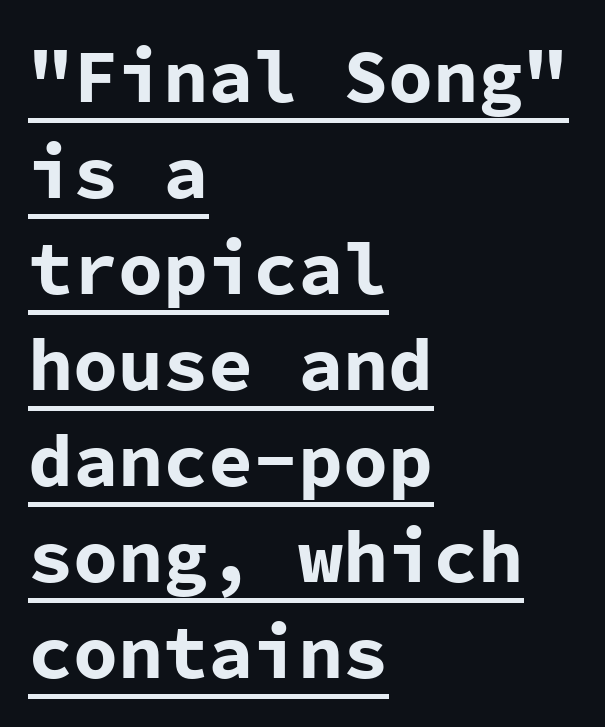
{"serif": "no", "italic": "no", "bold": "yes", "weight": "bold", "width": "normal", "stroke_contrast": "low", "x_height": "medium", "monospaced": "yes", "underline": "yes", "align": "left", "line_spacing": "normal", "line_spacing_ratio": 1.28, "letter_spacing": "normal", "letter_spacing_em": 0.0, "glyph_px": 75}
